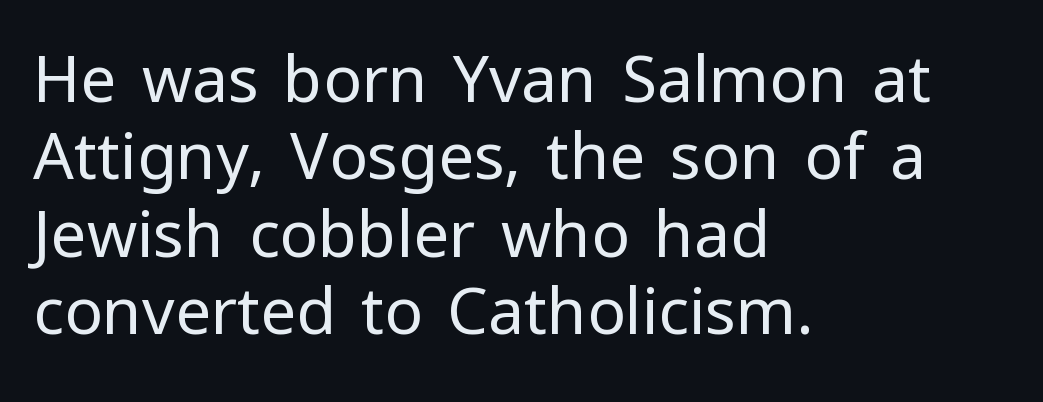
Q: Is the text bold? A: No.
Q: Is the text italic (slanted)? A: No, it is upright.
Q: Is the typeface a serif or a sans-serif typeface? A: Sans-serif.
Q: Is the text underlined? A: No.
Q: How is the paragraph aligned? A: Left-aligned.
Q: Is the spacing between letters normal or unusually wide? A: Normal.
Q: Width (condensed, normal, or wide)? A: Normal.
Q: Stroke contrast? A: Low.
Q: x-height? A: Medium.
Q: Monospaced? A: No.
